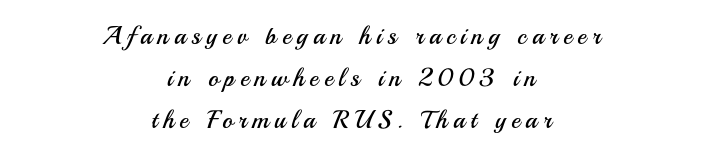
The passage shown has open, widely tracked lettering throughout. One glance says typical: line gaps are just what's usual. Each row of text sits above clean, open space.
